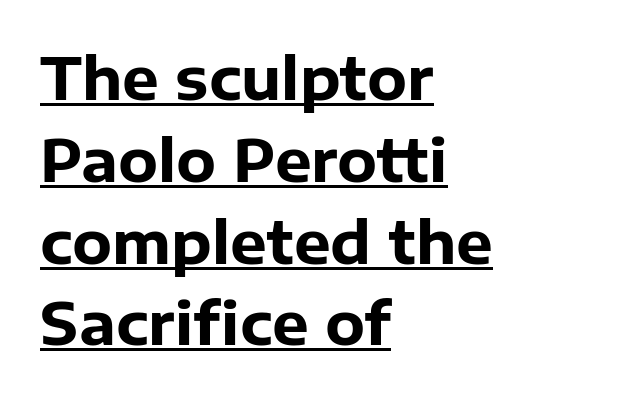
{"serif": "no", "italic": "no", "bold": "yes", "weight": "heavy", "width": "normal", "stroke_contrast": "low", "x_height": "medium", "monospaced": "no", "underline": "yes", "align": "left", "line_spacing": "normal", "line_spacing_ratio": 1.41, "letter_spacing": "normal", "letter_spacing_em": 0.0, "glyph_px": 58}
